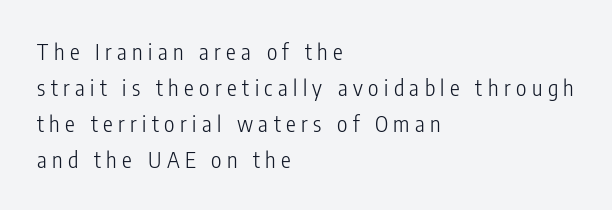
Q: Is the text bold? A: No.
Q: Is the text italic (slanted)? A: No, it is upright.
Q: Is the text underlined? A: No.
Q: How is the paragraph aligned? A: Left-aligned.
Q: Is the spacing between letters normal or unusually wide? A: Unusually wide.
Q: Is the spacing between lines tight, normal or loose? A: Normal.
